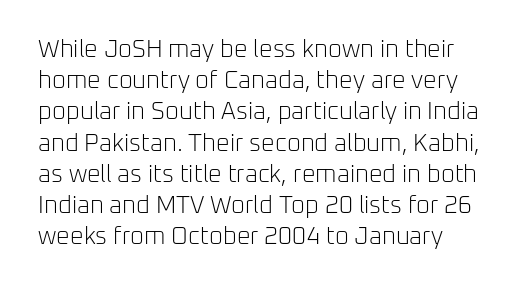
The image shows 24 px text type, upright; set normal line spacing (1.3x), normal letter spacing, not underlined.
